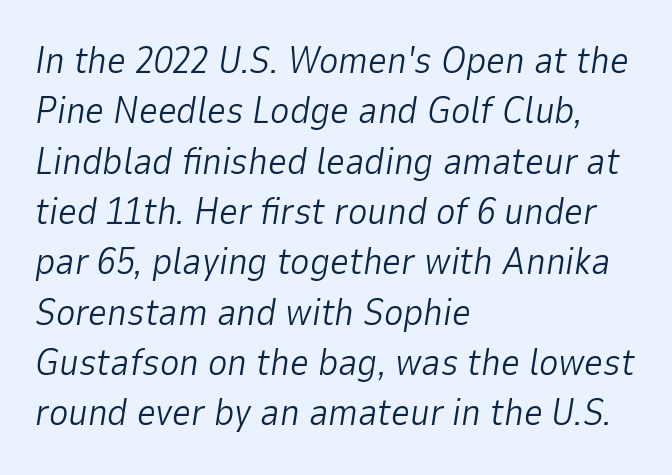
Is the letter spacing exaggerated? No — it looks like the ordinary default. The letterforms sit at book weight or below. Designer's note — italics engaged. Check under the words: just untouched page. Here the designer chose a conventional face with non-uniform glyph widths.
